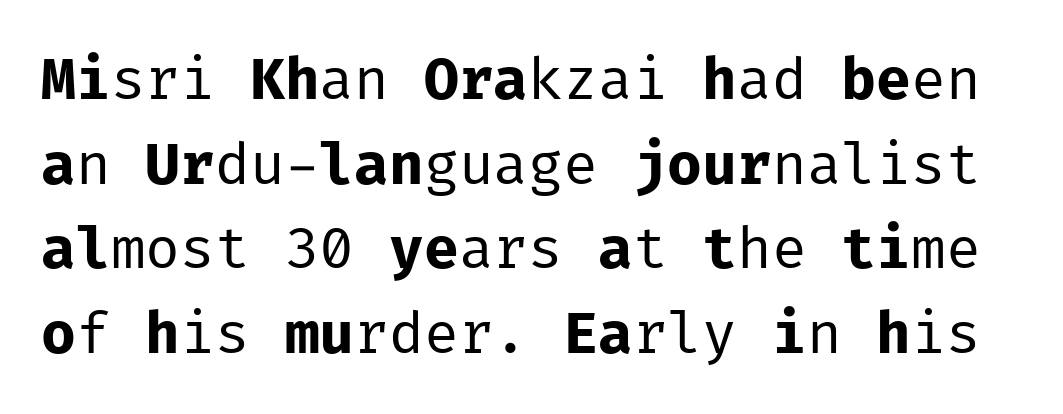
Q: Is the text bold? A: No.
Q: Is the text italic (slanted)? A: No, it is upright.
Q: Is the typeface a serif or a sans-serif typeface? A: Sans-serif.
Q: Is the text underlined? A: No.
Q: Is the spacing between letters normal or unusually wide? A: Normal.
Q: Is the spacing between lines tight, normal or loose? A: Normal.
Q: Width (condensed, normal, or wide)? A: Normal.
Q: Stroke contrast? A: Low.
Q: x-height? A: Medium.
Q: Monospaced? A: Yes.
